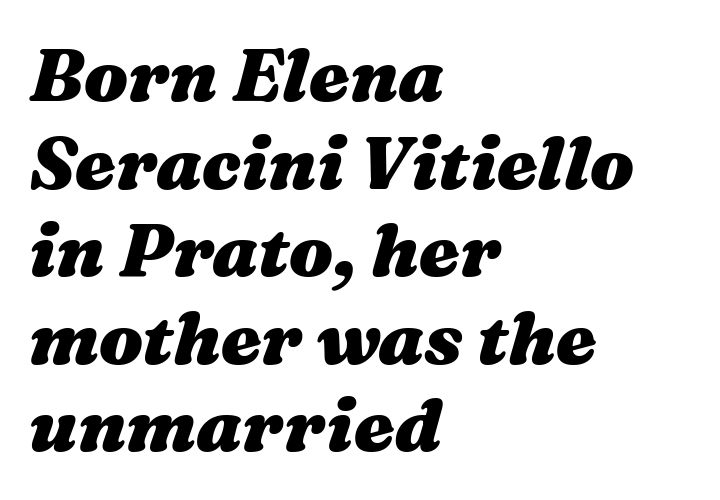
A typesetter would call this proportional, since set widths differ per character. These lines were composed using italics. Teacher's note: observe the even left margin — that is flush-left alignment. A bare baseline throughout the passage. These words are printed bold, with thick strokes throughout. The horizontal fit of the characters is conventional and even.
